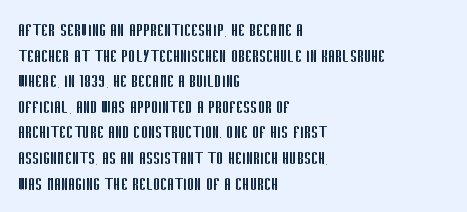
Does extra space separate the letters? No, they use regular spacing. The passage is arranged the way most books set body copy — flush left. The area under the type is left untouched. The face looks like a standard text weight, possibly lighter. Notice how the stems are strictly vertical — no italics here.
